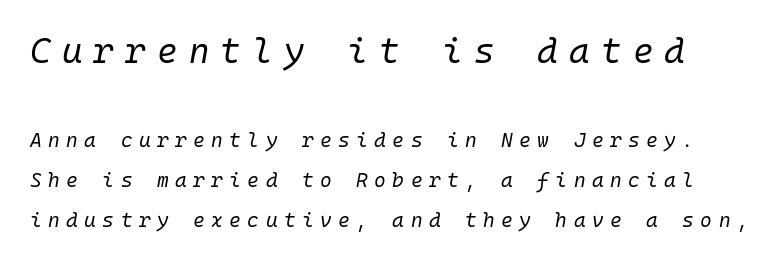
The words here are not underlined. Whoever set this made the first block the dominant, larger element. Slanted lettering throughout. These lines are rendered in a fixed-pitch font. The typeface has the unassuming heft of standard copy or less. The letterforms stand isolated, each surrounded by extra space.
